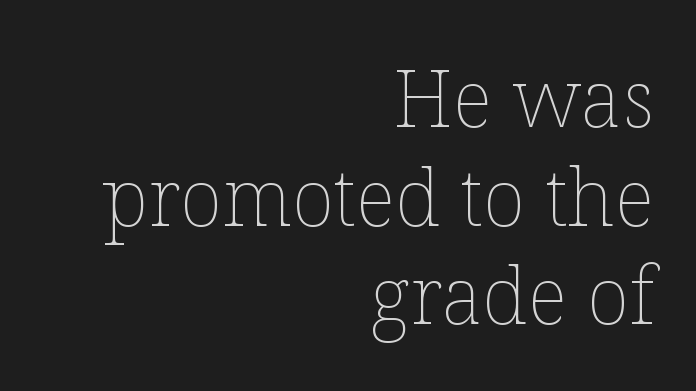
{"italic": "no", "bold": "no", "weight": "thin", "width": "normal", "stroke_contrast": "low", "x_height": "medium", "monospaced": "no", "underline": "no", "align": "right", "line_spacing": "normal", "line_spacing_ratio": 1.25, "letter_spacing": "normal", "letter_spacing_em": 0.0, "glyph_px": 79}
